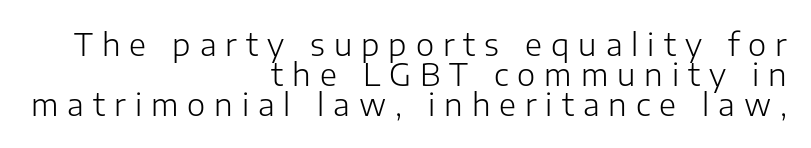
Is the block centered? No — it sits flush against the right margin. Any mark beneath the type? The region is blank. Note the varied advance widths — an 'i' is clearly narrower than an 'm'. These lines have a slow, spaced-out rhythm from letter to letter. Observe the absence of serifs on each vertical stroke in this sample.
